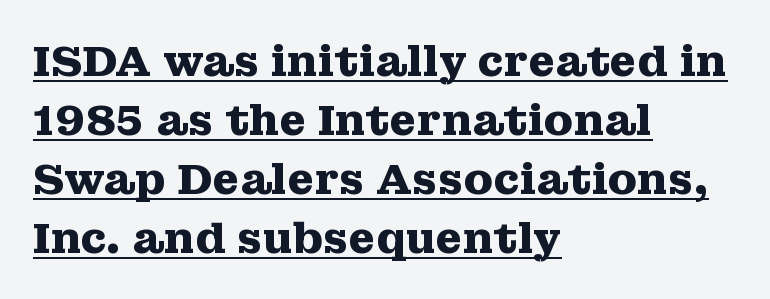
The image shows 43 px heavy, wide serif type, upright; set left-aligned, normal line spacing (1.37x), normal letter spacing, underlined; medium stroke contrast and a medium x-height.
